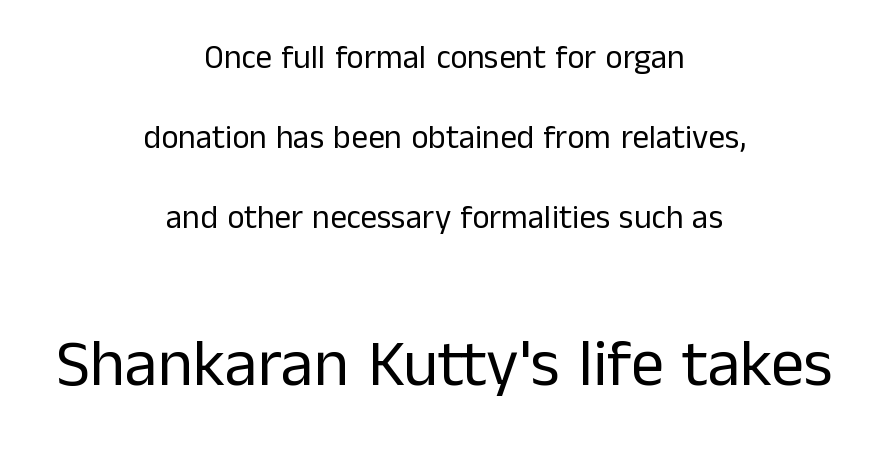
Q: Is the text bold? A: No.
Q: Is the text italic (slanted)? A: No, it is upright.
Q: Is the typeface a serif or a sans-serif typeface? A: Sans-serif.
Q: Is the text underlined? A: No.
Q: How is the paragraph aligned? A: Centered.
Q: Is the spacing between letters normal or unusually wide? A: Normal.
Q: Is the spacing between lines tight, normal or loose? A: Loose.
Q: Which block of text is set in a larger size, the first (top) or the second (bottom)? A: The second (bottom) one.
Q: Width (condensed, normal, or wide)? A: Normal.
Q: Stroke contrast? A: Low.
Q: x-height? A: Medium.
Q: Monospaced? A: No.
